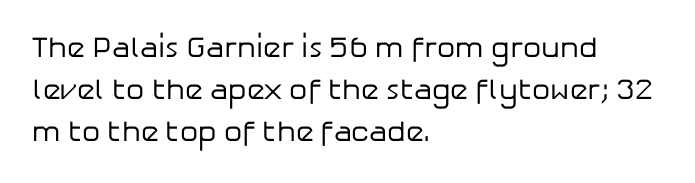
The strokes carry an ordinary text weight at most. Here the glyphs are tracked normally, forming tight word shapes. Stroke terminals: plain, sans-serif. Honestly, there is no underline to notice here at all.
